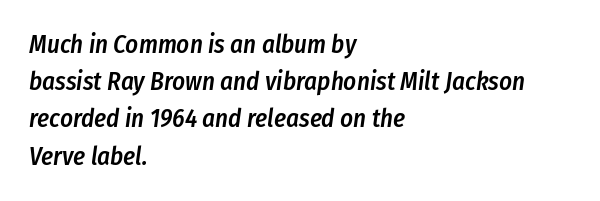
{"italic": "yes", "lean": "right", "slant_degrees": 8, "bold": "semi", "underline": "no", "align": "left", "line_spacing": "normal", "line_spacing_ratio": 1.49, "letter_spacing": "normal", "letter_spacing_em": 0.0, "glyph_px": 25}
